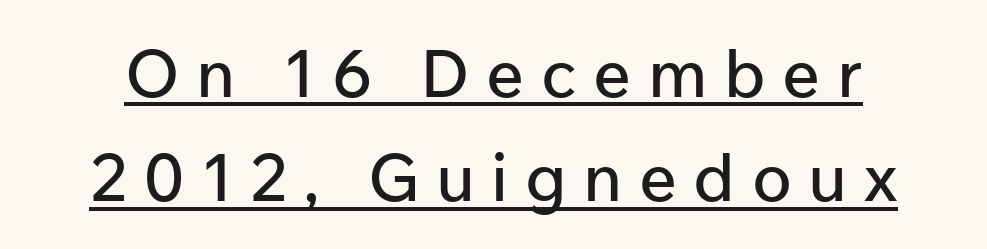
The image shows 66 px sans-serif type, upright; set normal line spacing (1.58x), unusually wide letter spacing (+0.25 em), underlined; low stroke contrast and a medium x-height.
